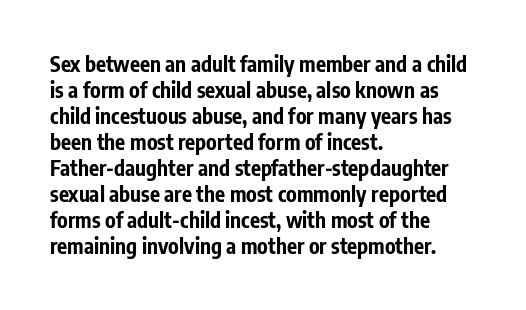
{"italic": "no", "bold": "yes", "underline": "no", "align": "left", "line_spacing_ratio": 1.24, "letter_spacing": "normal", "letter_spacing_em": 0.0, "glyph_px": 21}
